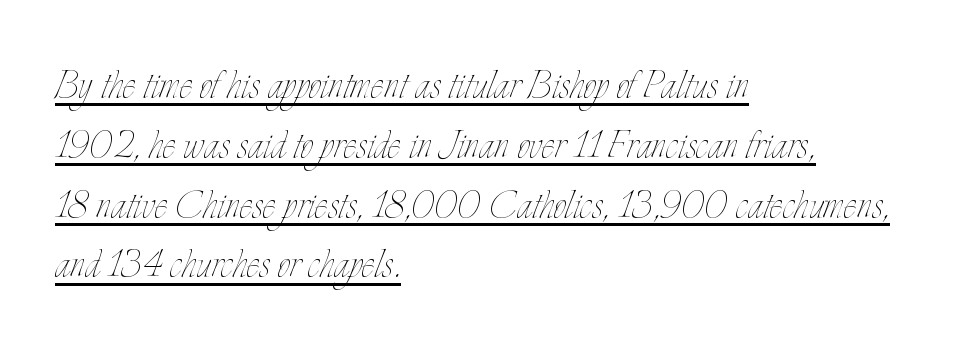
Reading down the block, your eye returns to a fixed left position each line. Character widths vary here, with narrow letters taking less room than wide ones. Notice how a bar underscores the lettering throughout. Weight: regular or lighter.
